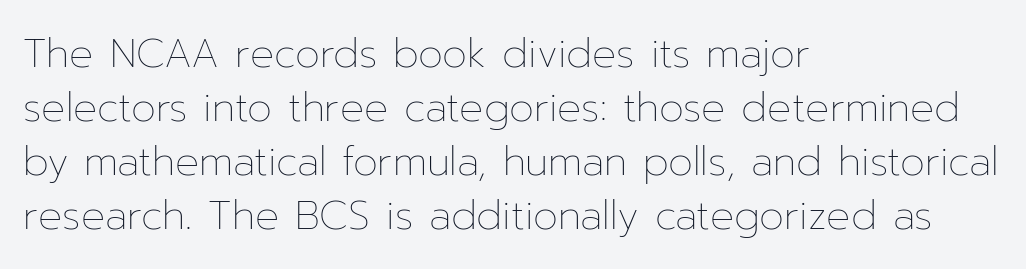
{"italic": "no", "bold": "no", "weight": "thin", "width": "normal", "stroke_contrast": "low", "x_height": "medium", "monospaced": "no", "underline": "no", "align": "left", "line_spacing": "normal", "line_spacing_ratio": 1.35, "letter_spacing": "normal", "letter_spacing_em": 0.0, "glyph_px": 40}
